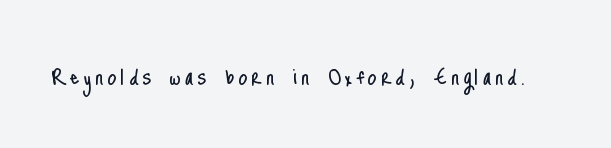
Q: Is the text bold? A: No.
Q: Is the text italic (slanted)? A: No, it is upright.
Q: Is the typeface a serif or a sans-serif typeface? A: Sans-serif.
Q: Is the text underlined? A: No.
Q: Width (condensed, normal, or wide)? A: Condensed.
Q: Stroke contrast? A: Low.
Q: x-height? A: Small.
Q: Monospaced? A: No.
